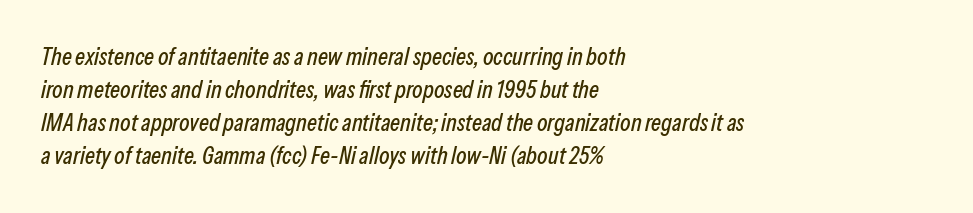
The image shows 24 px text type, italic (leaning right); set left-aligned, normal line spacing (1.37x), normal letter spacing, not underlined.
